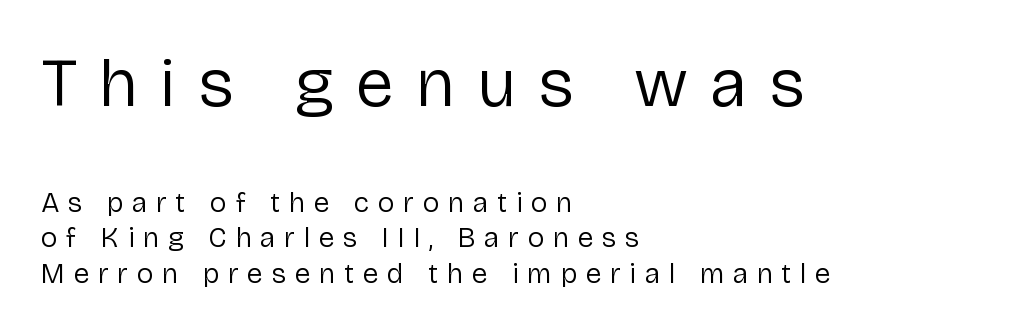
Q: Is the text bold? A: No.
Q: Is the text italic (slanted)? A: No, it is upright.
Q: Is the typeface a serif or a sans-serif typeface? A: Sans-serif.
Q: Is the text underlined? A: No.
Q: How is the paragraph aligned? A: Left-aligned.
Q: Is the spacing between letters normal or unusually wide? A: Unusually wide.
Q: Is the spacing between lines tight, normal or loose? A: Normal.
Q: Which block of text is set in a larger size, the first (top) or the second (bottom)? A: The first (top) one.
Q: Width (condensed, normal, or wide)? A: Normal.
Q: Stroke contrast? A: Low.
Q: x-height? A: Medium.
Q: Monospaced? A: No.
